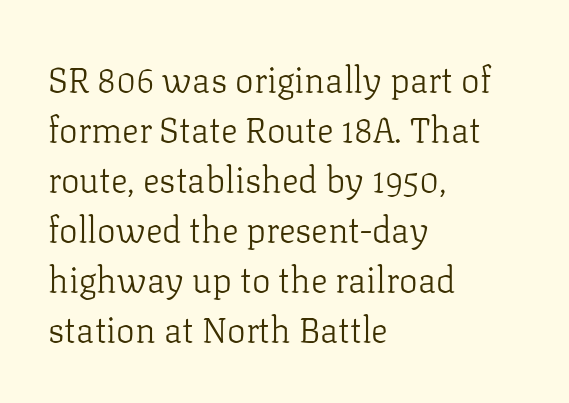
Ascenders rise straight up at ninety degrees. Compared with typical body copy, the letter spacing here is the same. The rendering uses a moderate line-height, typical for paragraphs. You can tell from the footed stems that serif type was used. Leftover space on each line is placed entirely after the last word. Proportional: the letters do not fall into vertical columns.
